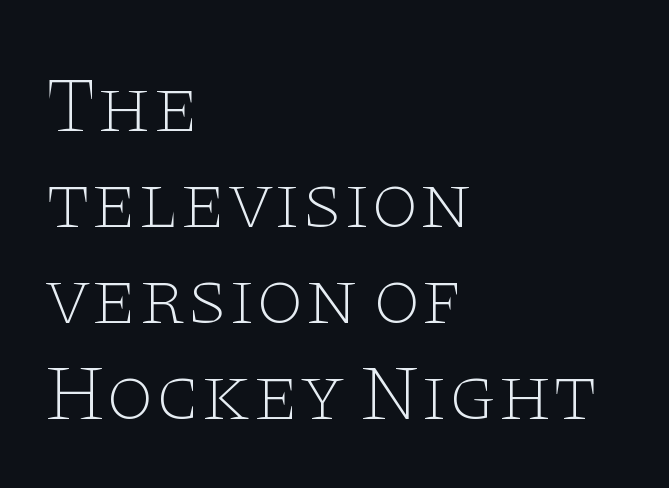
The lines are quadded left. Letters have the restrained weight of plain body copy at most. Characters follow at the spacing the type designer built in. Unlike a clean sans, this face finishes its strokes with serifs.
